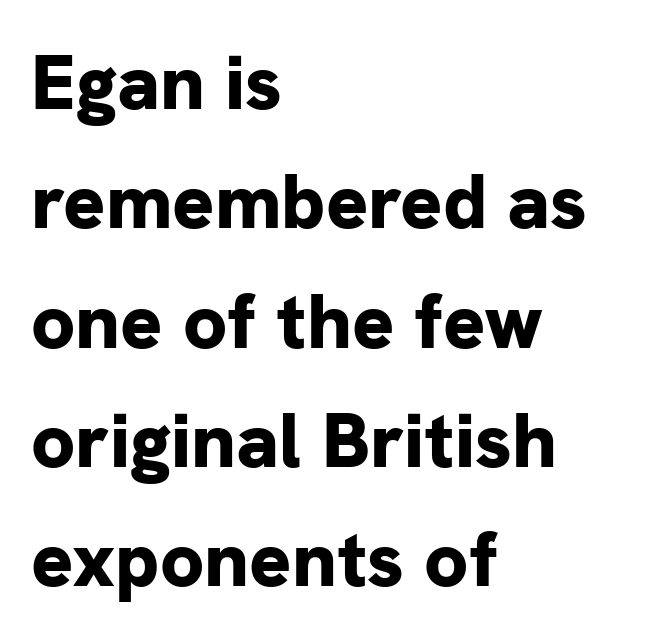
{"serif": "no", "italic": "no", "bold": "yes", "weight": "bold", "width": "normal", "stroke_contrast": "low", "x_height": "medium", "monospaced": "no", "underline": "no", "align": "left", "line_spacing": "normal", "line_spacing_ratio": 1.53, "letter_spacing": "normal", "letter_spacing_em": 0.0, "glyph_px": 78}
